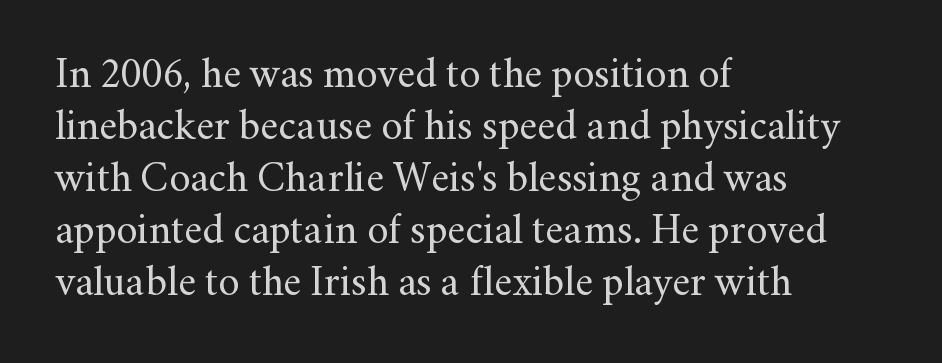
Nothing unusual about the tracking: characters are spaced as the font intends. Little horizontal feet cap the strokes, marking this as serif type. The letters stand straight up with perfectly vertical stems. Descender tails drop into unmarked territory.
